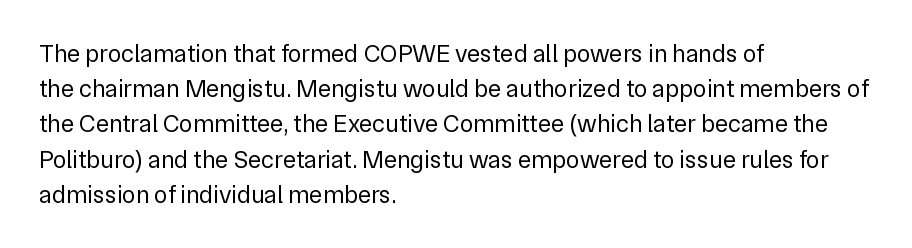
The image shows 25 px text type, upright; set left-aligned, normal line spacing (1.41x), normal letter spacing, not underlined.
